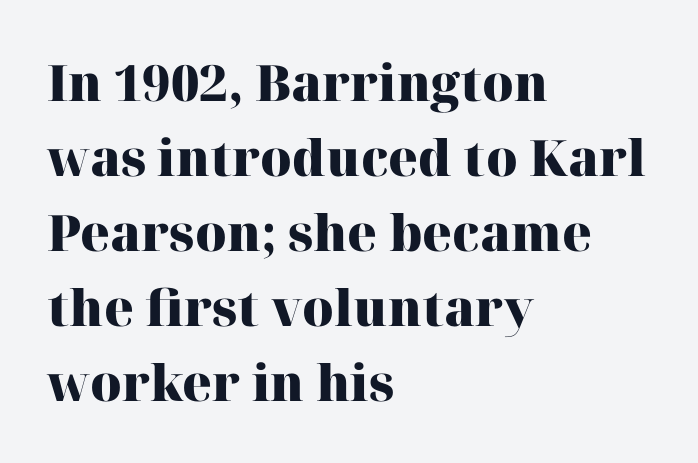
The image shows 50 px heavy serif type, upright; set left-aligned, normal line spacing (1.5x), normal letter spacing, not underlined; high stroke contrast and a medium x-height.
